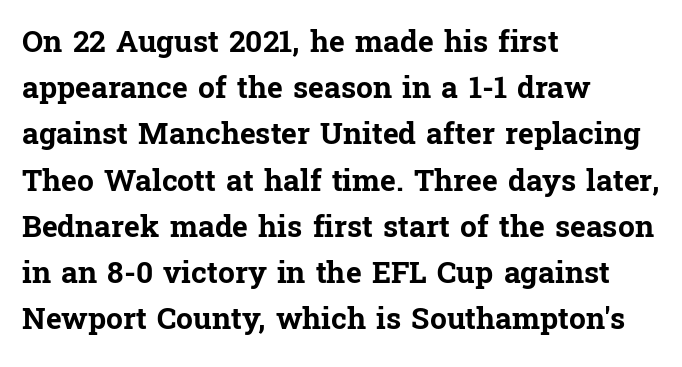
{"serif": "yes", "italic": "no", "bold": "yes", "weight": "bold", "width": "normal", "stroke_contrast": "low", "x_height": "medium", "monospaced": "no", "underline": "no", "align": "left", "line_spacing": "normal", "line_spacing_ratio": 1.54, "letter_spacing": "normal", "letter_spacing_em": 0.0, "glyph_px": 30}
